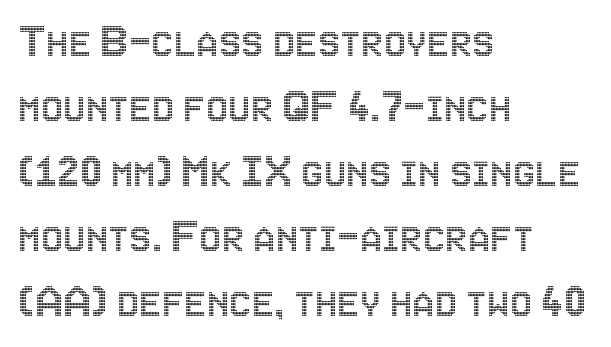
The image shows 50 px condensed type, upright; set left-aligned, normal line spacing (1.3x), normal letter spacing, not underlined; a large x-height.
